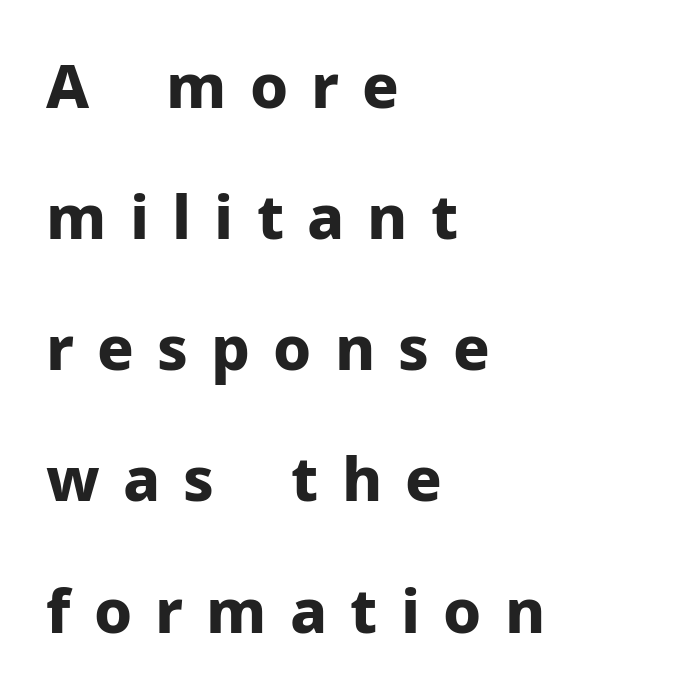
The image shows 61 px bold sans-serif type, upright; set left-aligned, loose line spacing (2.15x), unusually wide letter spacing (+0.38 em), not underlined; low stroke contrast and a medium x-height.
